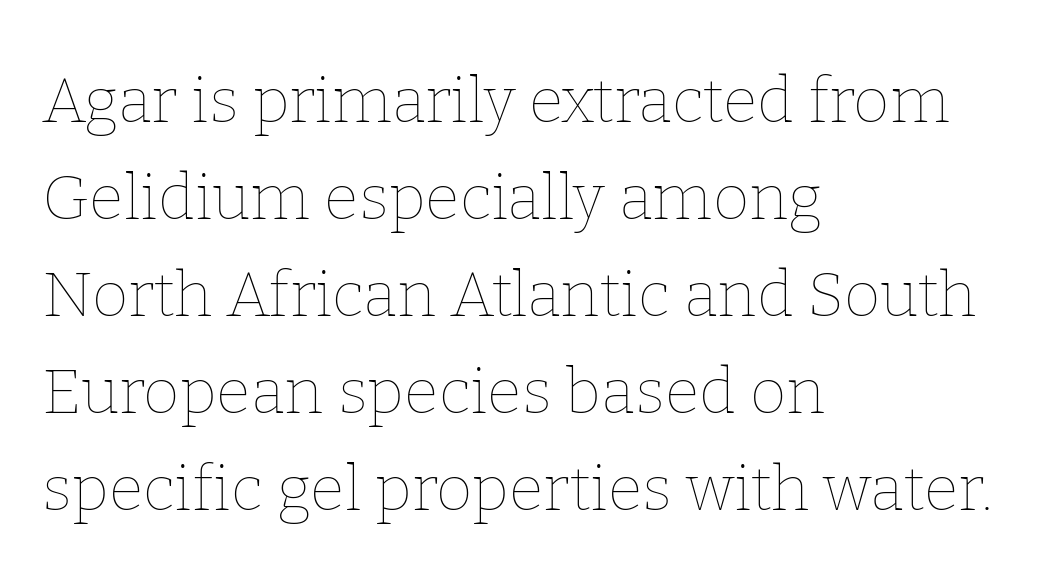
A typesetter would call this leading conventional body-copy spacing. The letters sit at their default tracking, neither squeezed nor spread. Rendered with straight, roman letterforms. This rendering uses left alignment, leaving the right contour irregular.
